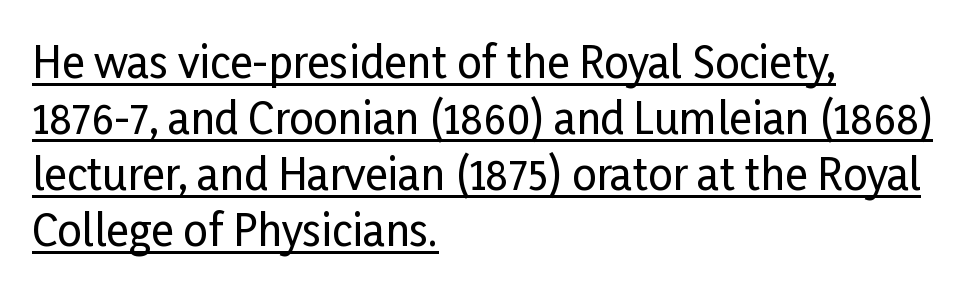
Letter spacing: default. One glance says typical: line gaps are just what's usual. Each letter keeps its own natural width here, so spacing adapts to shape. What kind of face is this? One without serifs — a sans. Nope, not italic — everything's standing straight. Like a heading marked for emphasis, these lines bear an underscore.
